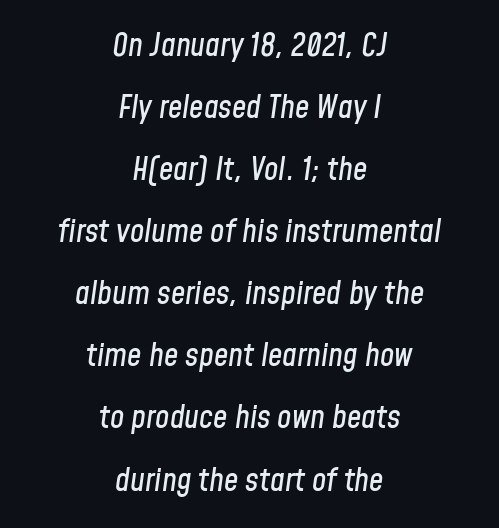
{"italic": "yes", "lean": "right", "slant_degrees": 8, "width": "condensed", "stroke_contrast": "low", "x_height": "medium", "monospaced": "no", "underline": "no", "align": "center", "line_spacing": "loose", "line_spacing_ratio": 1.94, "letter_spacing": "normal", "letter_spacing_em": 0.0, "glyph_px": 32}
